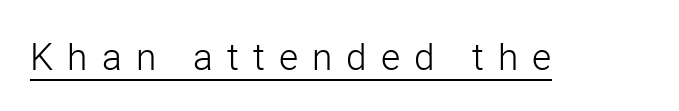
The image shows 37 px light sans-serif type, upright; set unusually wide letter spacing (+0.38 em), underlined; low stroke contrast and a medium x-height.
